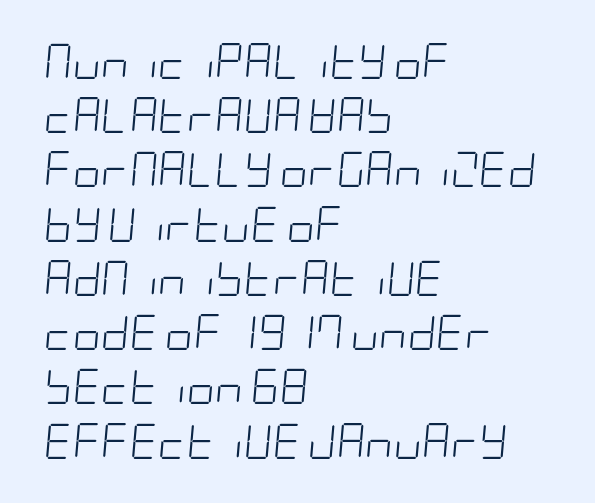
Q: Is the text bold? A: No.
Q: Is the text italic (slanted)? A: Yes, it leans right by about 5 degrees.
Q: Is the text underlined? A: No.
Q: How is the paragraph aligned? A: Left-aligned.
Q: Is the spacing between letters normal or unusually wide? A: Normal.
Q: Is the spacing between lines tight, normal or loose? A: Normal.
Q: Width (condensed, normal, or wide)? A: Condensed.
Q: Stroke contrast? A: Low.
Q: x-height? A: Large.
